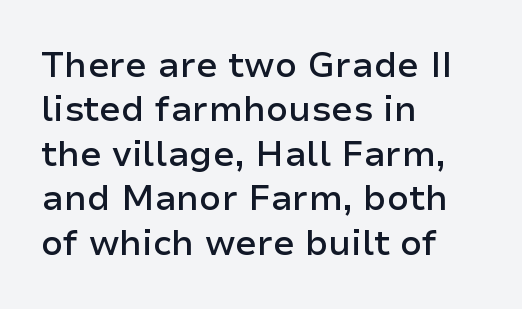
{"serif": "no", "italic": "no", "bold": "semi", "weight": "semibold", "width": "normal", "stroke_contrast": "low", "x_height": "medium", "monospaced": "no", "underline": "no", "align": "left", "line_spacing": "normal", "line_spacing_ratio": 1.27, "letter_spacing": "normal", "letter_spacing_em": 0.0, "glyph_px": 35}
